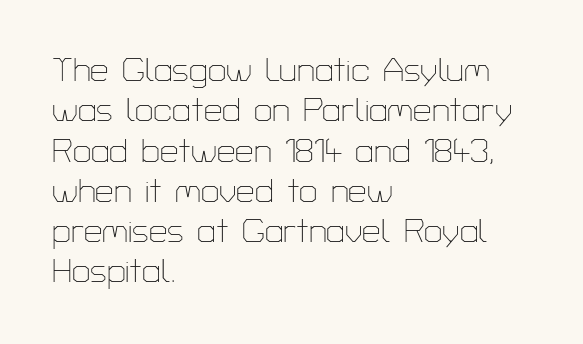
The passage shown is not underscored anywhere. The ragged edge is on the right, which tells us the setting is flush left. To sum up the face: it is a sans, with no serifs. Nothing unusual about the tracking: characters are spaced as the font intends.
